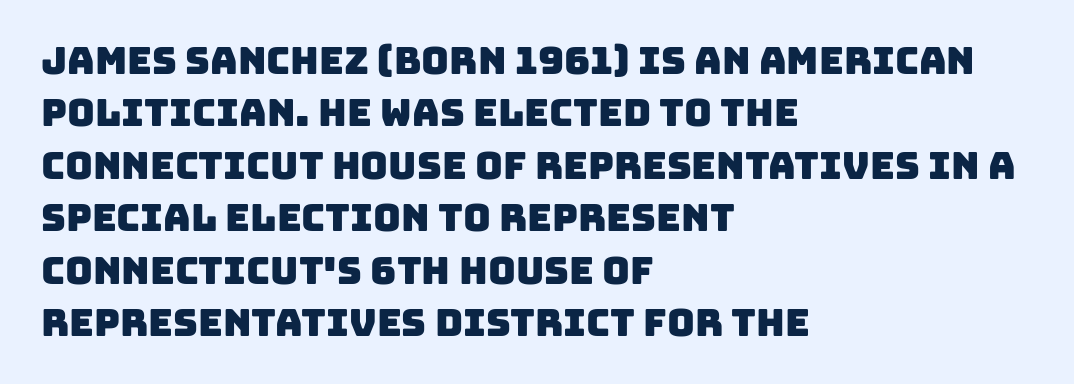
Default kerning and tracking; the words read as compact shapes. The gap between lines stays unmarked. A normal amount of white space separates one row of letters from the next. Note the varied advance widths — an 'i' is clearly narrower than an 'm'. Check where the strokes stop: nothing finishes them off — pure sans.
